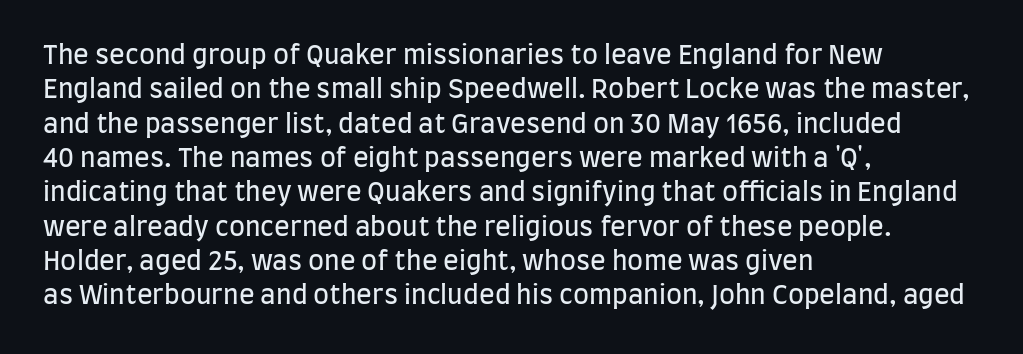
Q: Is the text bold? A: No.
Q: Is the text italic (slanted)? A: No, it is upright.
Q: Is the text underlined? A: No.
Q: How is the paragraph aligned? A: Left-aligned.
Q: Is the spacing between letters normal or unusually wide? A: Normal.
Q: Is the spacing between lines tight, normal or loose? A: Normal.
